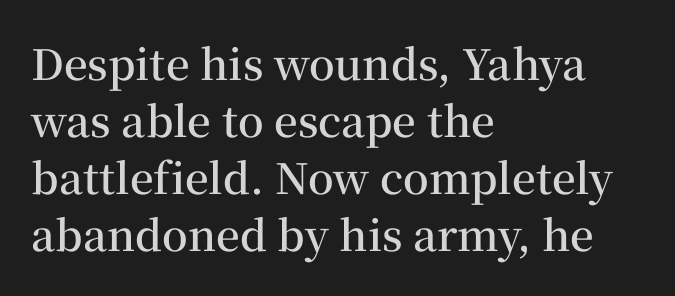
The image shows 42 px semibold serif type, upright; set left-aligned, normal line spacing (1.36x), normal letter spacing, not underlined; medium stroke contrast and a medium x-height.
